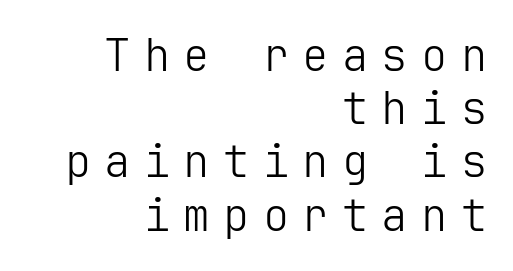
The image shows 44 px light sans-serif type, upright; set right-aligned, line spacing 1.21x, unusually wide letter spacing (+0.3 em), not underlined; low stroke contrast and a medium x-height.
